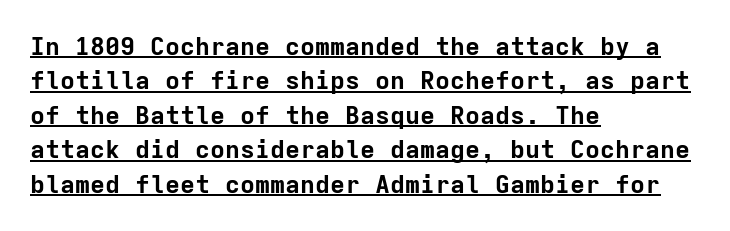
Q: Is the text bold? A: Yes.
Q: Is the text italic (slanted)? A: No, it is upright.
Q: Is the text underlined? A: Yes.
Q: How is the paragraph aligned? A: Left-aligned.
Q: Is the spacing between letters normal or unusually wide? A: Normal.
Q: Is the spacing between lines tight, normal or loose? A: Normal.
